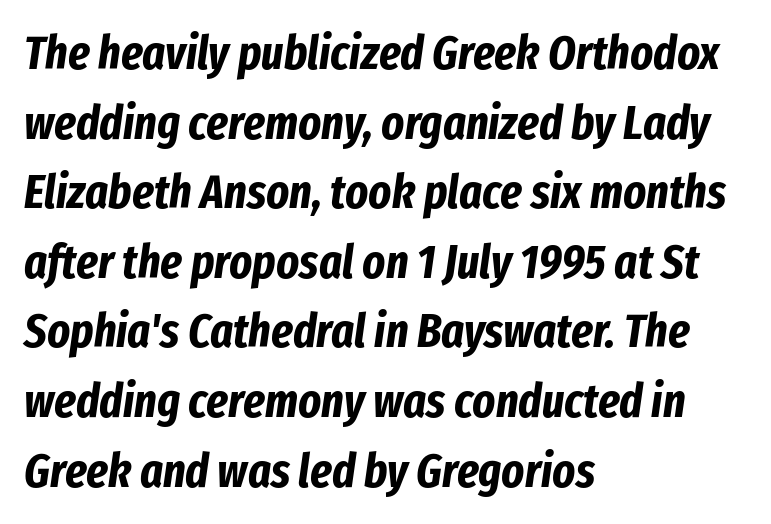
The image shows 48 px bold, condensed type, italic (leaning right); set left-aligned, normal line spacing (1.45x), normal letter spacing, not underlined; low stroke contrast and a medium x-height.
